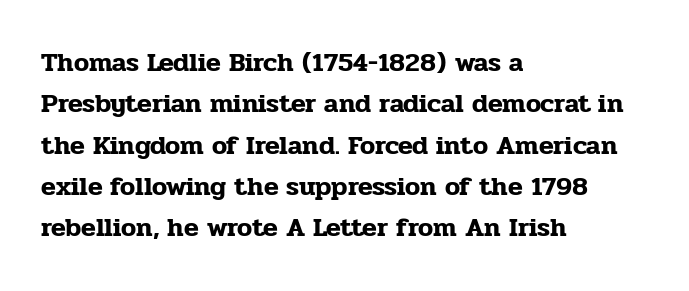
{"italic": "no", "underline": "no", "align": "left", "line_spacing": "normal", "line_spacing_ratio": 1.53, "letter_spacing": "normal", "letter_spacing_em": 0.0, "glyph_px": 27}
